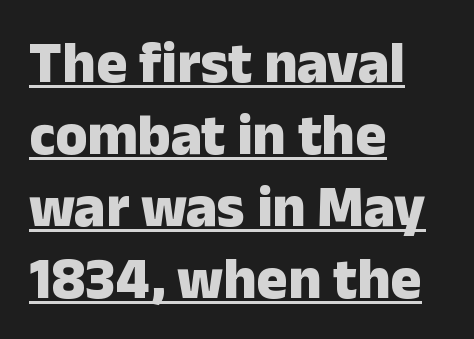
Q: Is the text bold? A: Yes.
Q: Is the text italic (slanted)? A: No, it is upright.
Q: Is the typeface a serif or a sans-serif typeface? A: Sans-serif.
Q: Is the text underlined? A: Yes.
Q: How is the paragraph aligned? A: Left-aligned.
Q: Is the spacing between letters normal or unusually wide? A: Normal.
Q: Width (condensed, normal, or wide)? A: Normal.
Q: Stroke contrast? A: Low.
Q: x-height? A: Medium.
Q: Monospaced? A: No.
